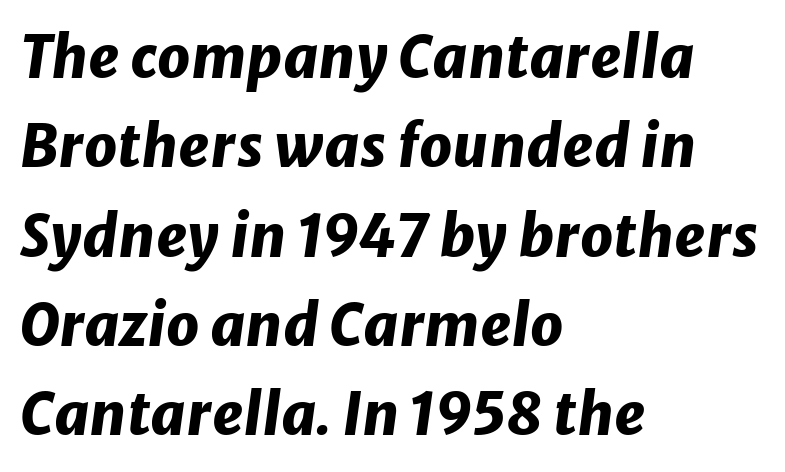
The image shows 58 px heavy type, italic (leaning right); set left-aligned, normal line spacing (1.54x), normal letter spacing, not underlined; low stroke contrast and a medium x-height.
